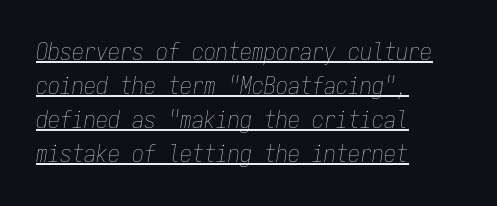
The font is comparable to plain body text, perhaps lighter. Words appear dense and cohesive because spacing is normal. Is the type slanted? Yes — the strokes lean at a clear angle. This rendering features underlined lettering.
